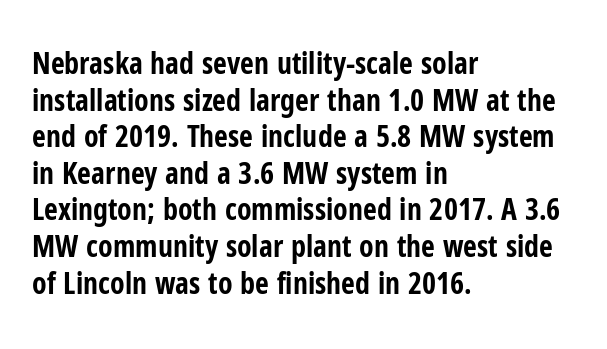
The image shows 30 px bold, condensed sans-serif type, upright; set left-aligned, line spacing 1.22x, normal letter spacing, not underlined; low stroke contrast and a medium x-height.
